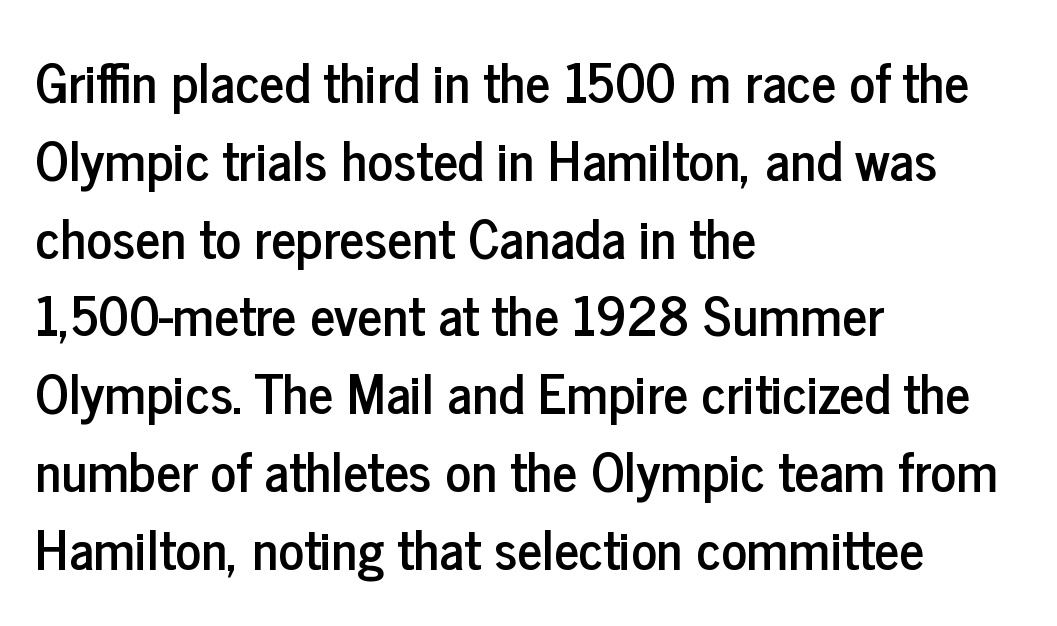
{"serif": "no", "italic": "no", "width": "condensed", "stroke_contrast": "low", "x_height": "medium", "monospaced": "no", "underline": "no", "align": "left", "line_spacing": "normal", "line_spacing_ratio": 1.44, "letter_spacing": "normal", "letter_spacing_em": 0.0, "glyph_px": 54}
